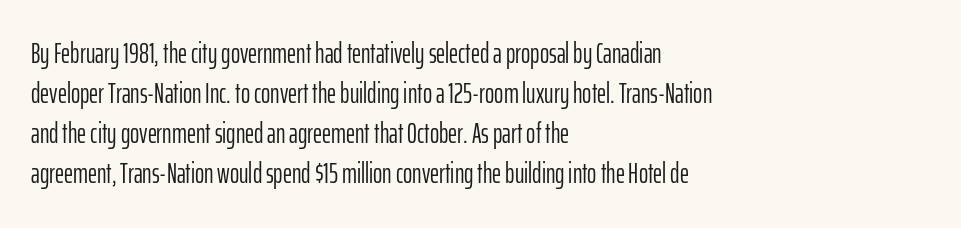
{"serif": "no", "italic": "no", "bold": "no", "weight": "light", "width": "condensed", "stroke_contrast": "low", "x_height": "medium", "monospaced": "no", "underline": "no", "align": "left", "line_spacing": "normal", "line_spacing_ratio": 1.43, "letter_spacing": "normal", "letter_spacing_em": 0.0, "glyph_px": 28}
